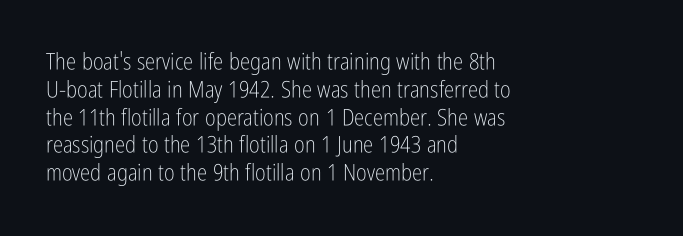
The image shows 23 px text type, upright; set left-aligned, line spacing 1.21x, normal letter spacing, not underlined.
